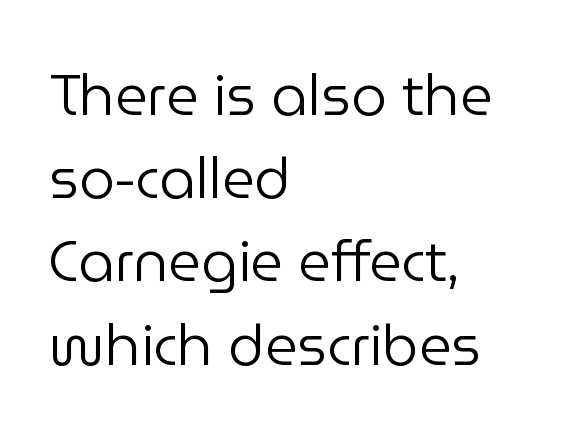
Q: Is the text bold? A: No.
Q: Is the text italic (slanted)? A: No, it is upright.
Q: Is the typeface a serif or a sans-serif typeface? A: Sans-serif.
Q: Is the text underlined? A: No.
Q: How is the paragraph aligned? A: Left-aligned.
Q: Is the spacing between letters normal or unusually wide? A: Normal.
Q: Is the spacing between lines tight, normal or loose? A: Normal.
Q: Width (condensed, normal, or wide)? A: Normal.
Q: Stroke contrast? A: Low.
Q: x-height? A: Medium.
Q: Monospaced? A: No.
